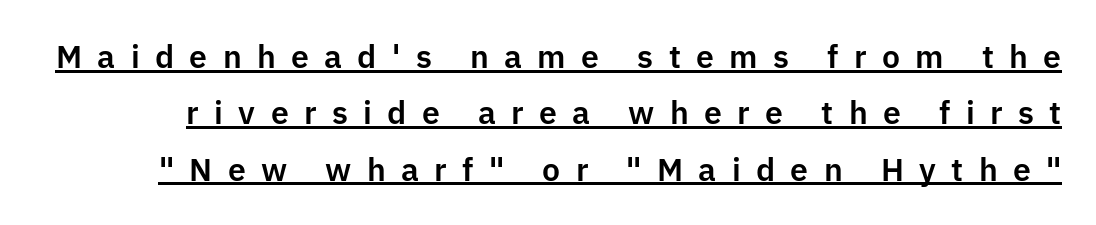
Q: Is the text italic (slanted)? A: No, it is upright.
Q: Is the typeface a serif or a sans-serif typeface? A: Sans-serif.
Q: Is the text underlined? A: Yes.
Q: Is the spacing between letters normal or unusually wide? A: Unusually wide.
Q: Width (condensed, normal, or wide)? A: Normal.
Q: Stroke contrast? A: Low.
Q: x-height? A: Medium.
Q: Monospaced? A: No.
